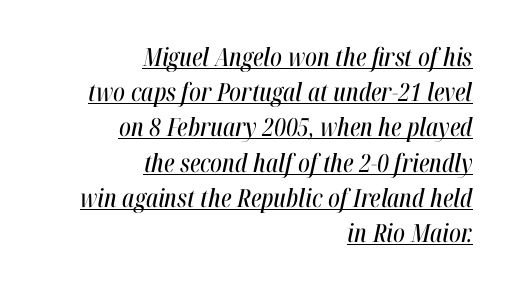
The image shows 25 px text type, italic (leaning right); set right-aligned, normal line spacing (1.41x), normal letter spacing, underlined.
